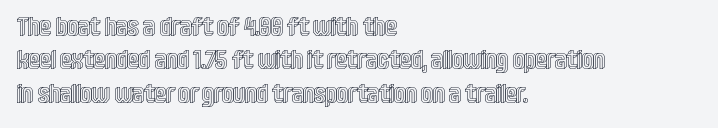
Q: Is the text italic (slanted)? A: No, it is upright.
Q: Is the text underlined? A: No.
Q: How is the paragraph aligned? A: Left-aligned.
Q: Is the spacing between letters normal or unusually wide? A: Normal.
Q: Is the spacing between lines tight, normal or loose? A: Normal.
